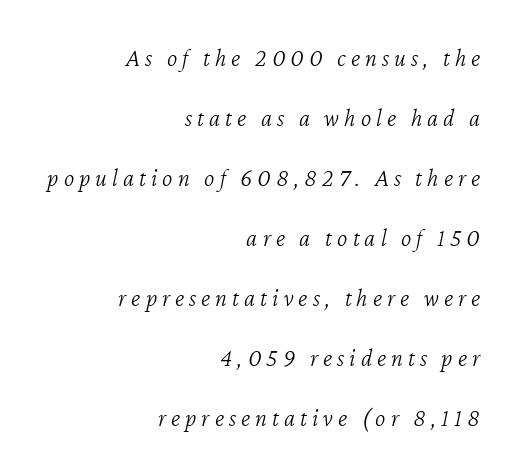
{"italic": "yes", "lean": "right", "slant_degrees": 12, "bold": "no", "underline": "no", "align": "right", "line_spacing": "loose", "line_spacing_ratio": 2.4, "letter_spacing": "wide", "letter_spacing_em": 0.2, "glyph_px": 25}
